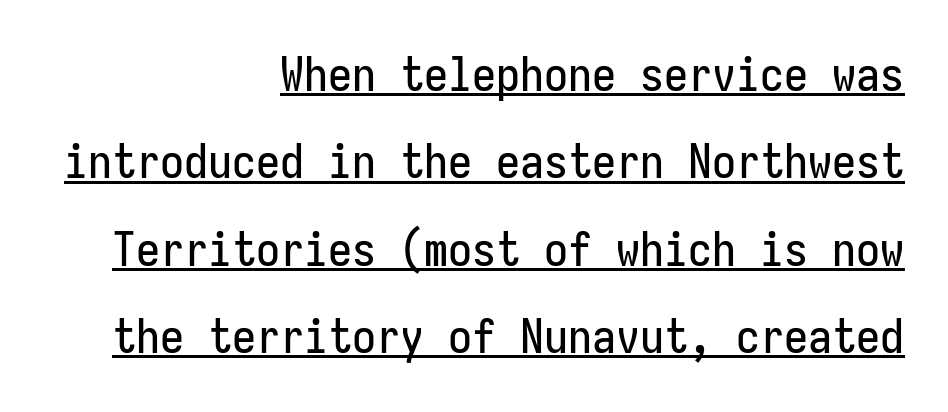
The image shows 48 px condensed sans-serif type, upright, monospaced; set right-aligned, line spacing 1.82x, normal letter spacing, underlined; low stroke contrast and a medium x-height.
